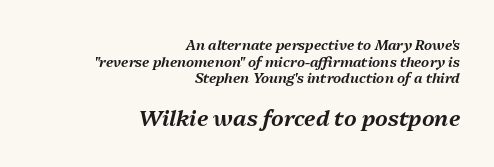
Q: Is the text italic (slanted)? A: Yes, it leans right by about 13 degrees.
Q: Is the text underlined? A: No.
Q: How is the paragraph aligned? A: Right-aligned.
Q: Is the spacing between letters normal or unusually wide? A: Normal.
Q: Which block of text is set in a larger size, the first (top) or the second (bottom)? A: The second (bottom) one.
